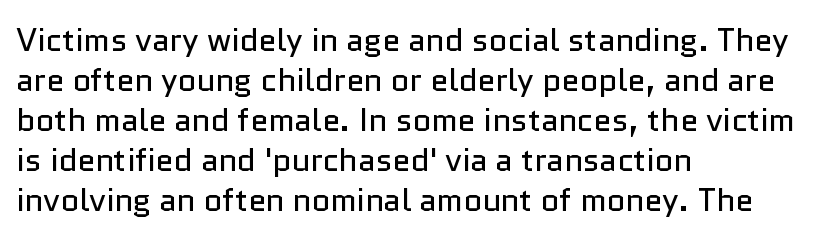
{"serif": "no", "italic": "no", "bold": "no", "weight": "regular", "width": "normal", "stroke_contrast": "low", "x_height": "medium", "monospaced": "no", "underline": "no", "align": "left", "line_spacing": "normal", "line_spacing_ratio": 1.25, "letter_spacing": "normal", "letter_spacing_em": 0.0, "glyph_px": 32}
